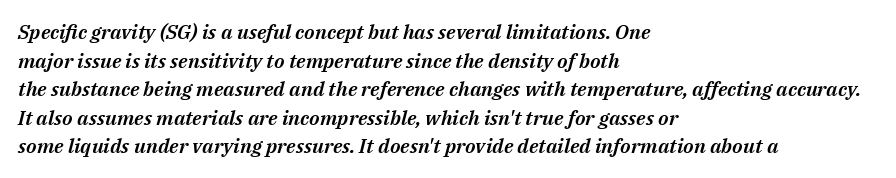
{"italic": "yes", "lean": "right", "slant_degrees": 14, "underline": "no", "align": "left", "line_spacing": "normal", "line_spacing_ratio": 1.43, "letter_spacing": "normal", "letter_spacing_em": 0.0, "glyph_px": 20}
